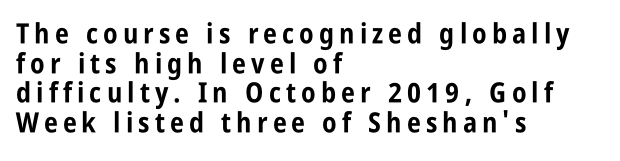
The image shows 28 px bold, condensed sans-serif type, upright; set left-aligned, tight line spacing (1.06x), not underlined; low stroke contrast and a large x-height.
